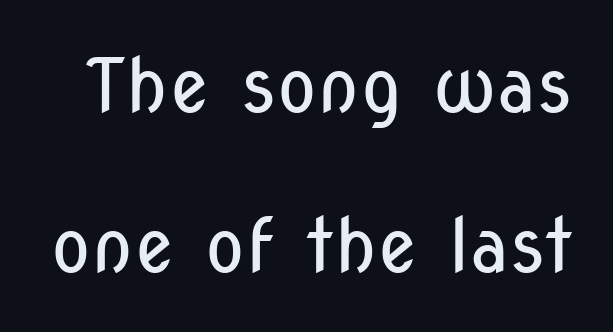
{"serif": "no", "italic": "no", "bold": "no", "weight": "regular", "width": "condensed", "stroke_contrast": "low", "x_height": "medium", "monospaced": "no", "underline": "no", "line_spacing": "loose", "line_spacing_ratio": 2.14, "letter_spacing": "normal", "letter_spacing_em": 0.0, "glyph_px": 75}
